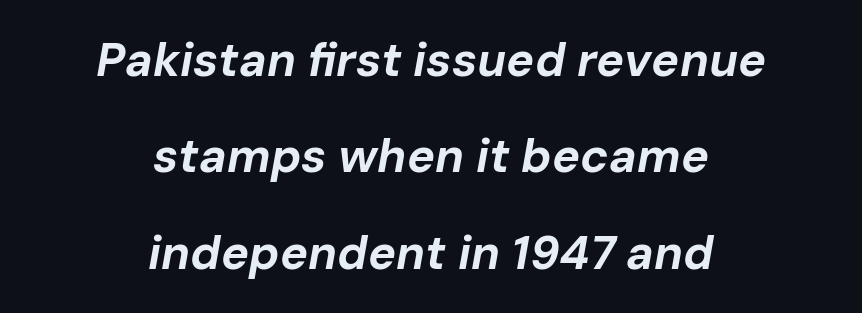
{"italic": "yes", "lean": "right", "slant_degrees": 10, "bold": "yes", "weight": "bold", "width": "normal", "stroke_contrast": "low", "x_height": "medium", "monospaced": "no", "underline": "no", "align": "center", "line_spacing": "loose", "line_spacing_ratio": 2.05, "letter_spacing": "normal", "letter_spacing_em": 0.0, "glyph_px": 47}
